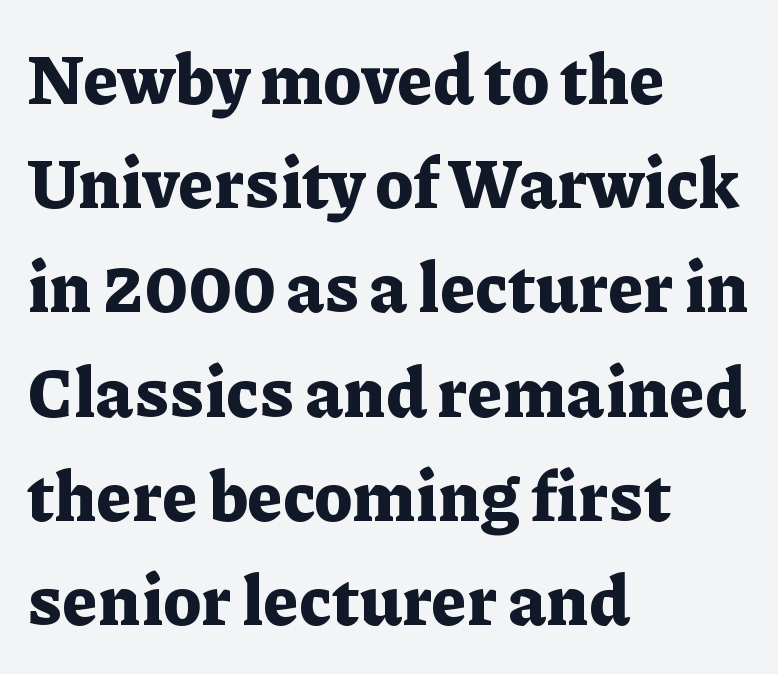
{"serif": "yes", "italic": "no", "bold": "yes", "weight": "bold", "width": "normal", "stroke_contrast": "low", "x_height": "medium", "monospaced": "no", "underline": "no", "align": "left", "line_spacing": "normal", "line_spacing_ratio": 1.51, "letter_spacing": "normal", "letter_spacing_em": 0.0, "glyph_px": 69}
